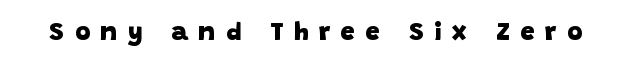
{"bold": "yes", "underline": "no", "letter_spacing": "wide", "letter_spacing_em": 0.4, "glyph_px": 26}
